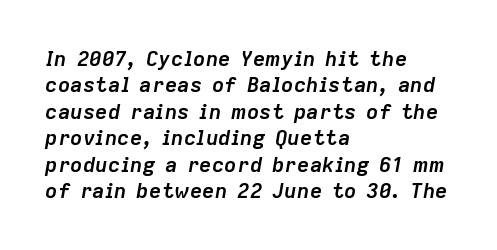
The rendering uses a bold face; every stroke is thick and dark. The line-height multiplier appears to be the usual default. Reading down the block, your eye returns to a fixed left position each line. The baseline area is clear.
